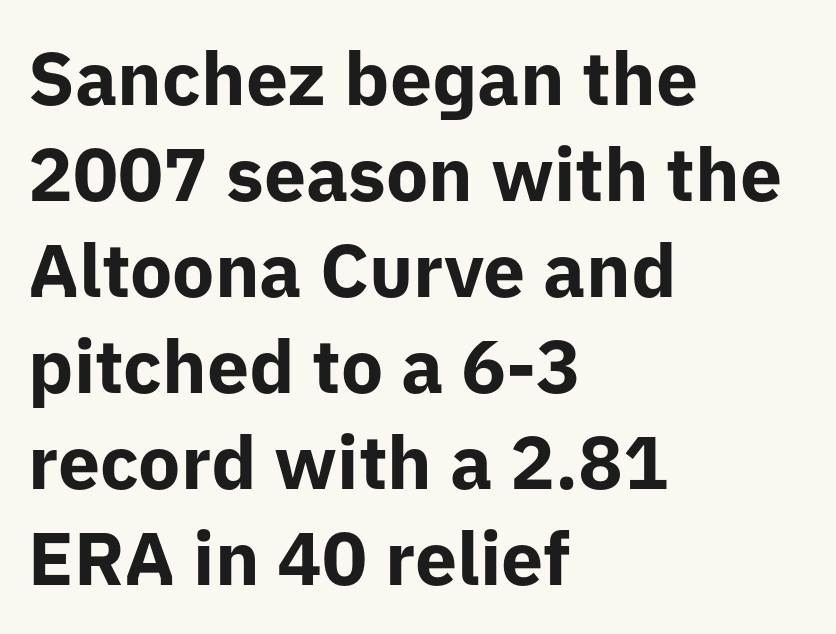
{"serif": "no", "italic": "no", "bold": "yes", "weight": "bold", "width": "normal", "stroke_contrast": "low", "x_height": "medium", "monospaced": "no", "underline": "no", "align": "left", "line_spacing": "normal", "line_spacing_ratio": 1.28, "letter_spacing": "normal", "letter_spacing_em": 0.0, "glyph_px": 75}
